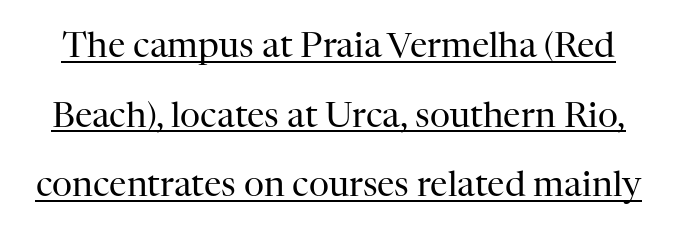
The image shows 35 px regular-weight serif type, upright; set loose line spacing (1.99x), normal letter spacing, underlined; high stroke contrast and a medium x-height.
